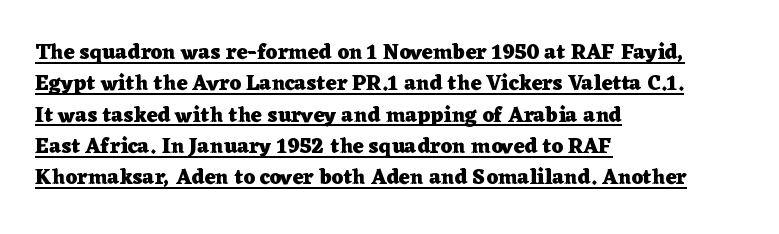
The image shows 21 px bold type, upright; set left-aligned, normal line spacing (1.49x), normal letter spacing, underlined.
